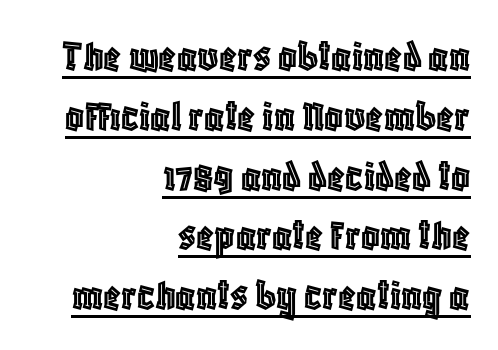
Q: Is the text italic (slanted)? A: No, it is upright.
Q: Is the text underlined? A: Yes.
Q: How is the paragraph aligned? A: Right-aligned.
Q: Is the spacing between letters normal or unusually wide? A: Normal.
Q: Is the spacing between lines tight, normal or loose? A: Normal.
Q: Width (condensed, normal, or wide)? A: Condensed.
Q: x-height? A: Large.
Q: Monospaced? A: No.
